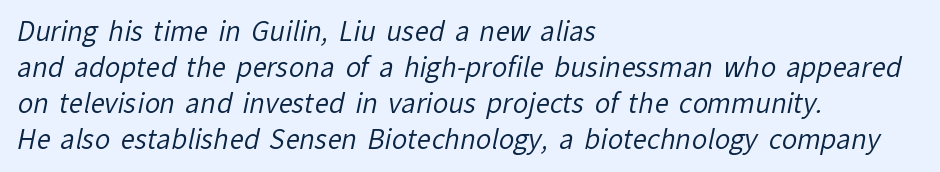
The image shows 26 px text type; set left-aligned, normal line spacing (1.39x), normal letter spacing, not underlined.
